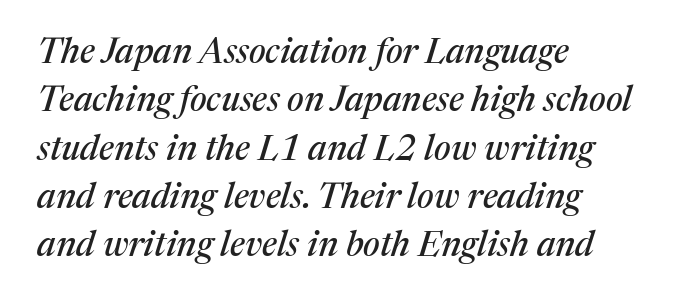
Rule under the text: the space is simply empty. How are the letters spaced? Ordinarily, with no added tracking. Reading down the column, the eye jumps a familiar distance to each next line. Little horizontal feet cap the strokes, marking this as serif type. Emphasis-style slanted type is in use.
